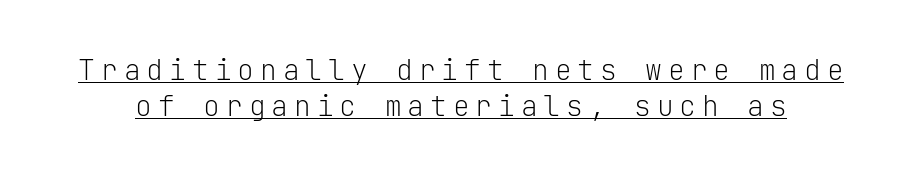
The passage shown is typed in a monospace face where columns stay perfectly aligned. Quick note: interline space is typical. The font's upright variant was chosen for this text. Substantial extra tracking has been applied to these lines. The typesetting does not lean heavy: it is not bold.
